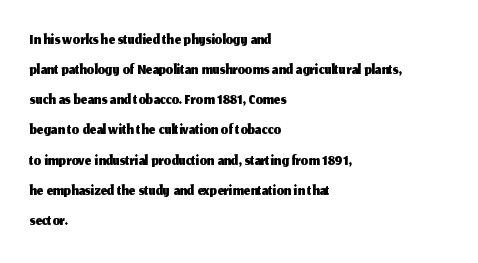
Q: Is the text italic (slanted)? A: No, it is upright.
Q: Is the text underlined? A: No.
Q: How is the paragraph aligned? A: Left-aligned.
Q: Is the spacing between letters normal or unusually wide? A: Normal.
Q: Is the spacing between lines tight, normal or loose? A: Normal.
